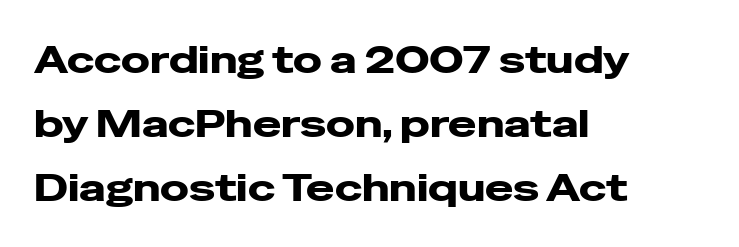
No extra tracking has been applied to these lines. Check under the words: just untouched page. Tall strokes in this sample are plumb rather than angled. How heavy is the stroke? Heavy — this is a bold.
